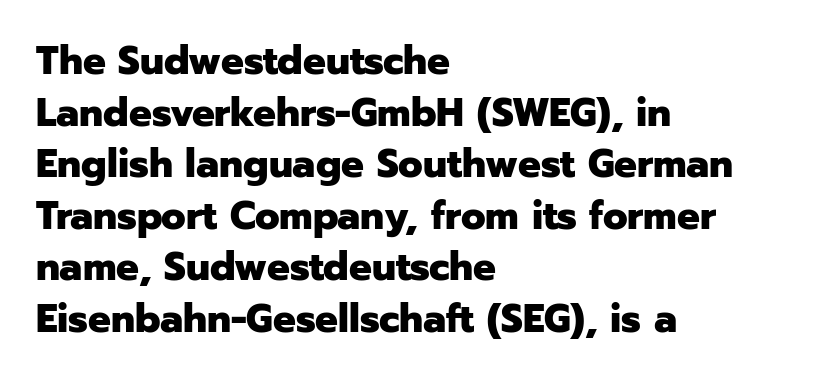
The image shows 40 px heavy sans-serif type, upright; set left-aligned, normal line spacing (1.29x), normal letter spacing, not underlined; low stroke contrast and a medium x-height.
